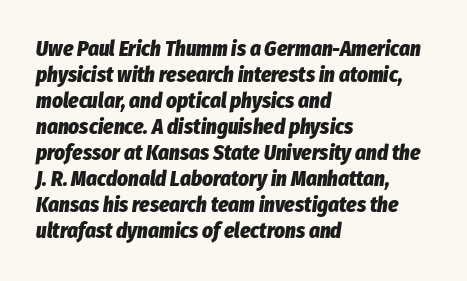
{"italic": "yes", "lean": "right", "slant_degrees": 8, "bold": "yes", "underline": "no", "align": "left", "line_spacing_ratio": 1.24, "letter_spacing": "normal", "letter_spacing_em": 0.0, "glyph_px": 21}
